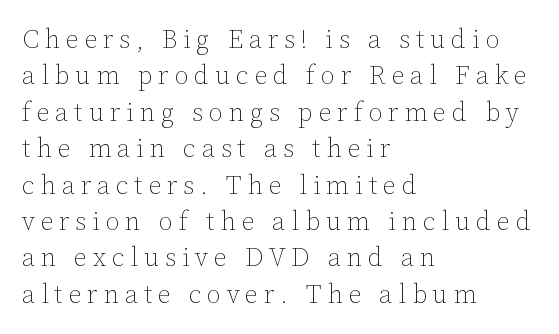
Typeset ragged right — the left edge is the straight one. Substantial extra tracking has been applied to these lines. What's the leading like? Ordinary, nothing unusual. Descenders are the only things crossing below the line. The font sits on the lighter half of the weight spectrum, regular included.
